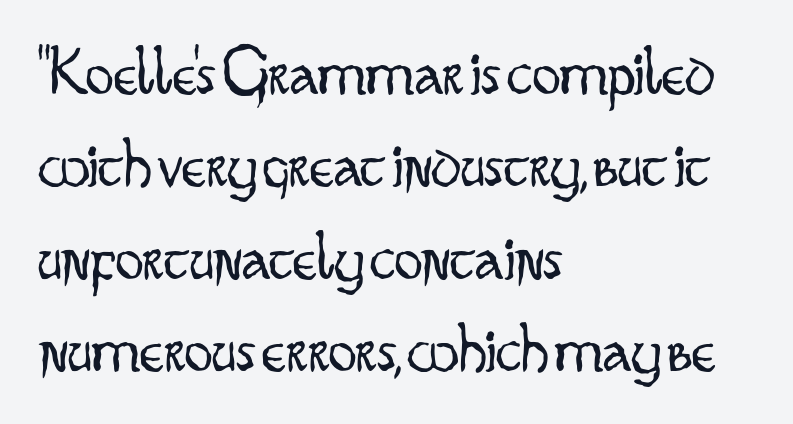
A roman cut, with each character standing at attention. No heavy texture on the line: the type isn't bold. Bare-footed words on every line. Typeset ragged right — the left edge is the straight one.
